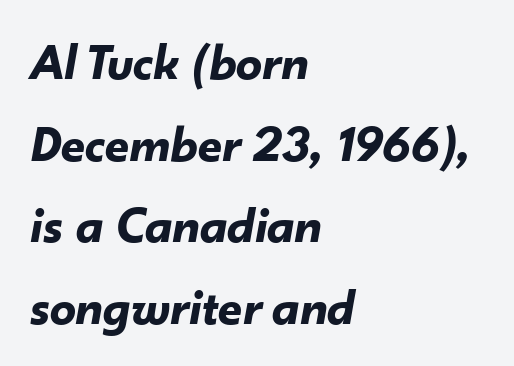
Q: Is the text bold? A: Yes.
Q: Is the text italic (slanted)? A: Yes, it leans right by about 10 degrees.
Q: Is the text underlined? A: No.
Q: How is the paragraph aligned? A: Left-aligned.
Q: Is the spacing between letters normal or unusually wide? A: Normal.
Q: Is the spacing between lines tight, normal or loose? A: Normal.
Q: Width (condensed, normal, or wide)? A: Normal.
Q: Stroke contrast? A: Low.
Q: x-height? A: Small.
Q: Monospaced? A: No.
